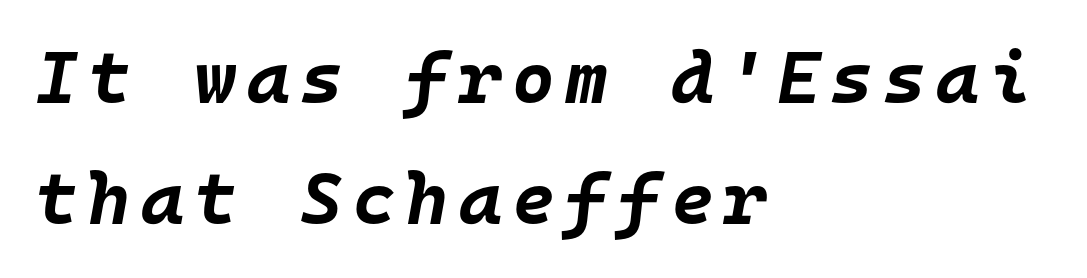
Q: Is the text bold? A: Yes.
Q: Is the text italic (slanted)? A: Yes, it leans right by about 10 degrees.
Q: Is the text underlined? A: No.
Q: How is the paragraph aligned? A: Left-aligned.
Q: Is the spacing between lines tight, normal or loose? A: Normal.
Q: Width (condensed, normal, or wide)? A: Normal.
Q: Stroke contrast? A: Low.
Q: x-height? A: Large.
Q: Monospaced? A: Yes.
